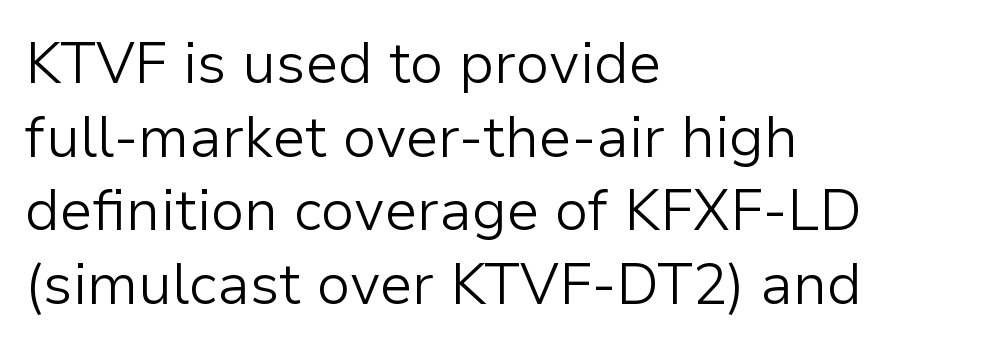
The image shows 57 px light sans-serif type, upright; set left-aligned, normal line spacing (1.29x), normal letter spacing, not underlined; low stroke contrast and a medium x-height.
